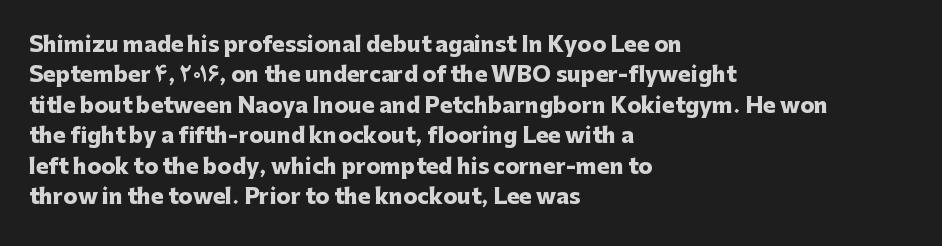
The image shows 21 px bold type, upright; set left-aligned, normal line spacing (1.45x), normal letter spacing, not underlined.
